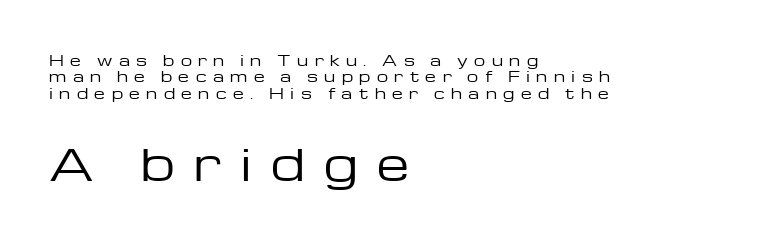
Only glyphs here, with clear space below each row. This is not heavy type; no bold has been used. Italic: no, the glyphs are upright roman. Is the block centered? No — it sits flush against the left margin. A typesetter would call this heavily tracked-out type. The face used here appears at its bigger size in the lower chunk.
